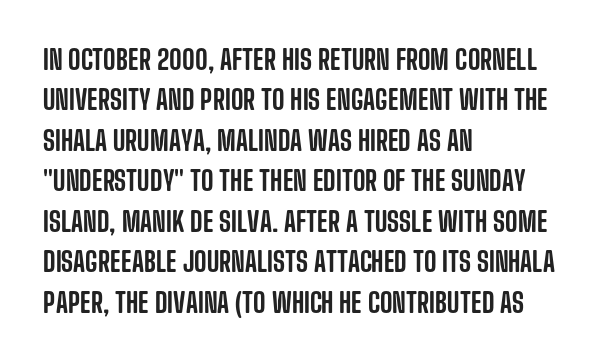
No italicization has been applied; the sample stays upright. This block has exactly the height ordinary leading produces. Students, note that the glyphs here touch the page at normal intervals. Typeset ragged right — the left edge is the straight one.
